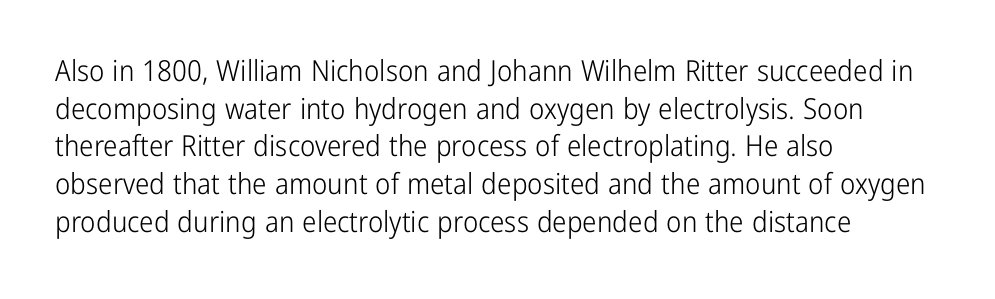
{"serif": "no", "italic": "no", "bold": "no", "weight": "light", "width": "condensed", "stroke_contrast": "low", "x_height": "medium", "monospaced": "no", "underline": "no", "align": "left", "line_spacing": "normal", "line_spacing_ratio": 1.3, "letter_spacing": "normal", "letter_spacing_em": 0.0, "glyph_px": 29}
